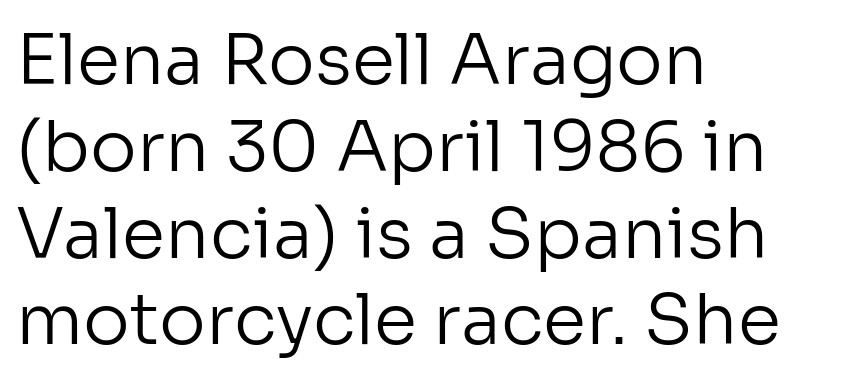
Do the characters align in a grid? No, the font is proportional. Unlike italic type, these characters show no tilt at all. Nope, no serifs anywhere on these letters. Check under the words: just untouched page.
